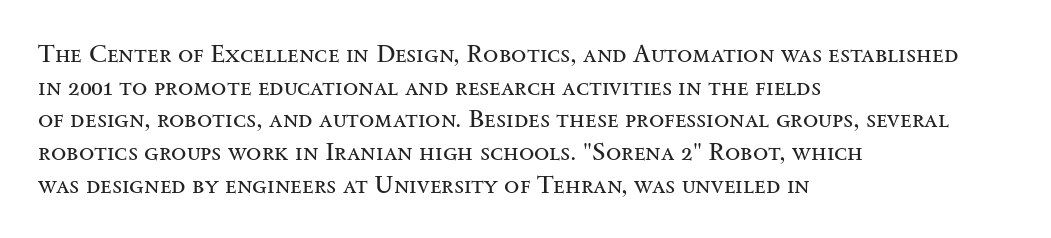
{"italic": "no", "bold": "no", "underline": "no", "align": "left", "line_spacing": "normal", "line_spacing_ratio": 1.31, "letter_spacing": "normal", "letter_spacing_em": 0.0, "glyph_px": 25}
